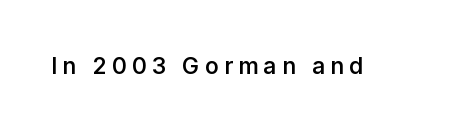
The image shows 23 px text type, upright; set unusually wide letter spacing (+0.22 em), not underlined.
